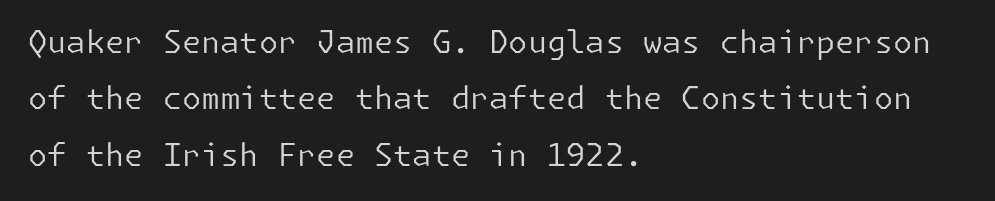
Q: Is the text bold? A: No.
Q: Is the text italic (slanted)? A: No, it is upright.
Q: Is the typeface a serif or a sans-serif typeface? A: Sans-serif.
Q: Is the text underlined? A: No.
Q: How is the paragraph aligned? A: Left-aligned.
Q: Is the spacing between letters normal or unusually wide? A: Normal.
Q: Width (condensed, normal, or wide)? A: Normal.
Q: Stroke contrast? A: Low.
Q: x-height? A: Medium.
